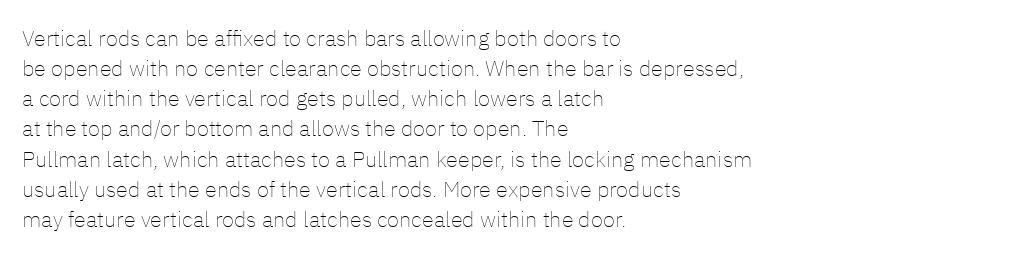
{"italic": "no", "bold": "no", "underline": "no", "align": "left", "line_spacing": "normal", "line_spacing_ratio": 1.37, "letter_spacing": "normal", "letter_spacing_em": 0.0, "glyph_px": 22}
